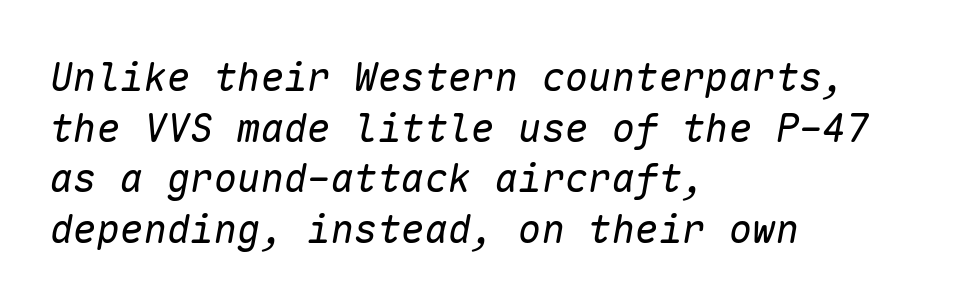
The image shows 39 px regular-weight type, italic (leaning right), monospaced; set left-aligned, normal line spacing (1.3x), normal letter spacing, not underlined; low stroke contrast and a medium x-height.
